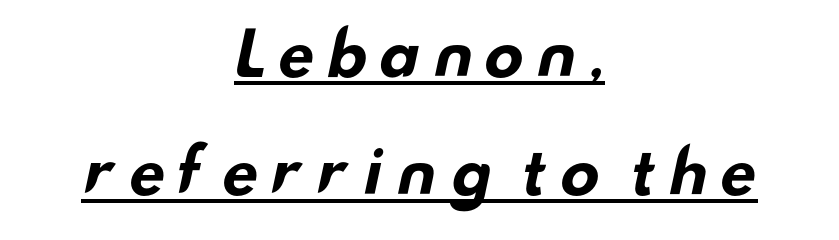
{"serif": "no", "bold": "yes", "weight": "bold", "width": "wide", "stroke_contrast": "low", "x_height": "small", "monospaced": "no", "underline": "yes", "align": "center", "line_spacing": "loose", "line_spacing_ratio": 1.97, "glyph_px": 60}
